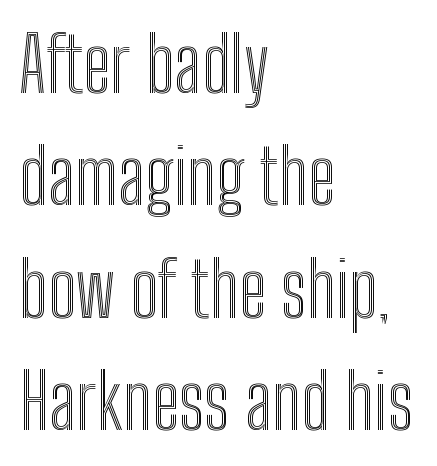
One glance says typical: line gaps are just what's usual. A clean baseline with only descenders dipping below it. Character widths vary here, with narrow letters taking less room than wide ones. Caption: multi-line text, flush left, ragged right. The letters sit at their default tracking, neither squeezed nor spread.
